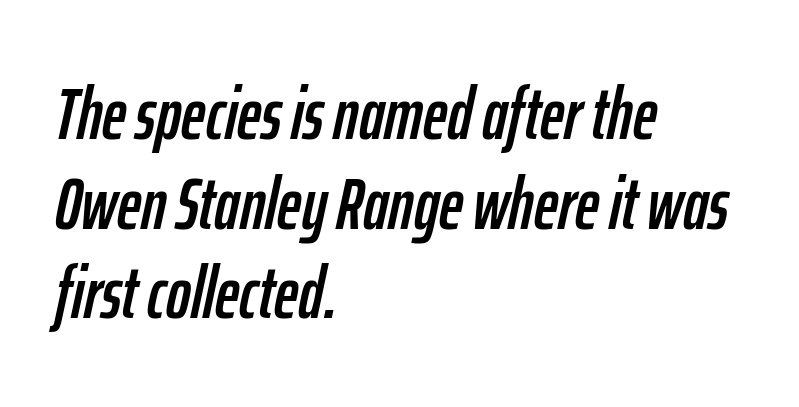
{"italic": "yes", "lean": "right", "slant_degrees": 12, "width": "condensed", "stroke_contrast": "low", "x_height": "medium", "monospaced": "no", "underline": "no", "align": "left", "line_spacing_ratio": 1.21, "letter_spacing": "normal", "letter_spacing_em": 0.0, "glyph_px": 74}
